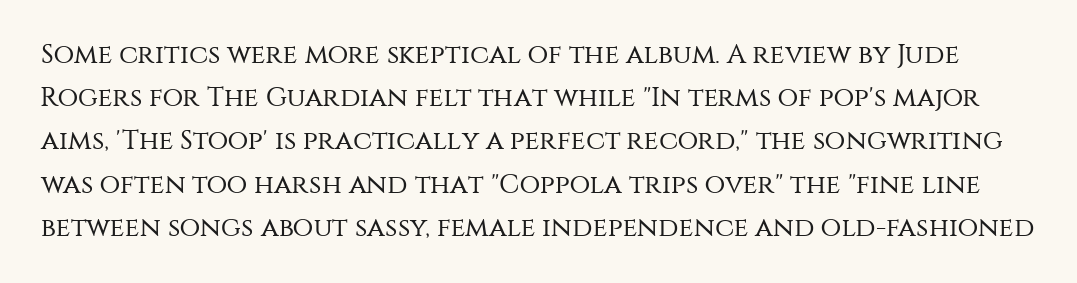
Style check: upright. Is the stroke heavy? The answer is a plain regular-or-lighter. Rule under the text: the space is simply empty. The line-height multiplier appears to be the usual default. Observe the ordinary spacing: letters are neighbours, not strangers.
